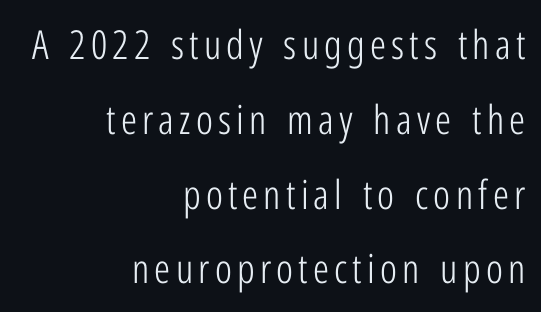
{"serif": "no", "italic": "no", "bold": "no", "weight": "light", "width": "condensed", "stroke_contrast": "low", "x_height": "medium", "monospaced": "no", "underline": "no", "align": "right", "line_spacing_ratio": 1.87, "glyph_px": 40}
